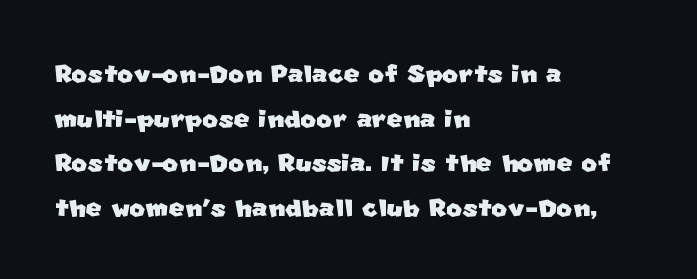
Character widths vary here, with narrow letters taking less room than wide ones. Leftover space on each line is placed entirely after the last word. Interline gaps are of average width in this sample. The typeface chosen for these lines omits serifs. Unmarked baselines from the first word to the last. Characters follow at the spacing the type designer built in.
